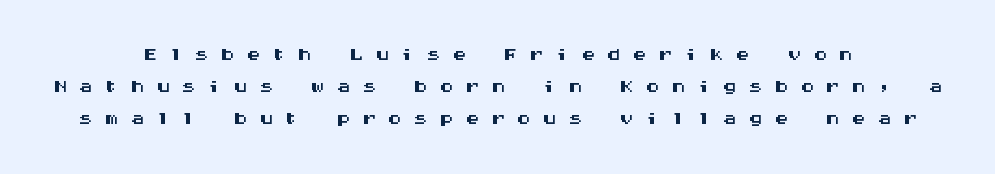
{"serif": "no", "italic": "no", "width": "wide", "stroke_contrast": "medium", "x_height": "large", "monospaced": "yes", "underline": "no", "align": "center", "line_spacing": "tight", "line_spacing_ratio": 1.15, "letter_spacing": "wide", "letter_spacing_em": 0.42, "glyph_px": 28}
